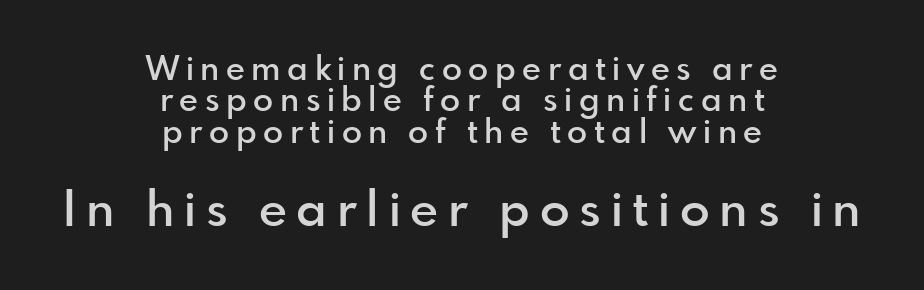
The string is rendered with underlining switched off. What stands out about the letter spacing? Its width — letters are far apart. A typesetter would call this leading minimal, almost set solid. The type family on display is of the sans-serif kind.
